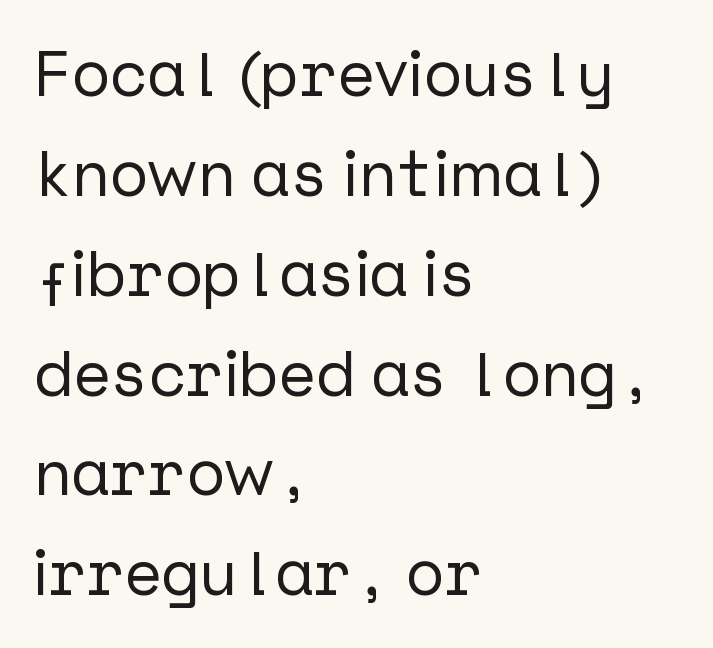
Q: Is the text italic (slanted)? A: No, it is upright.
Q: Is the typeface a serif or a sans-serif typeface? A: Sans-serif.
Q: Is the text underlined? A: No.
Q: How is the paragraph aligned? A: Left-aligned.
Q: Is the spacing between letters normal or unusually wide? A: Normal.
Q: Is the spacing between lines tight, normal or loose? A: Normal.
Q: Width (condensed, normal, or wide)? A: Normal.
Q: Stroke contrast? A: Low.
Q: x-height? A: Medium.
